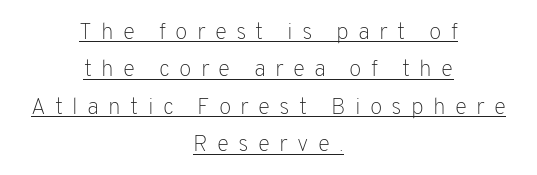
The leading is moderate, giving the passage an even texture. The lines in this sample share a center point and differ in where they start and stop. This is underlined copy, the kind a proofreader might mark for attention. Heaviness? Minimal to ordinary, like unemphasized prose.
